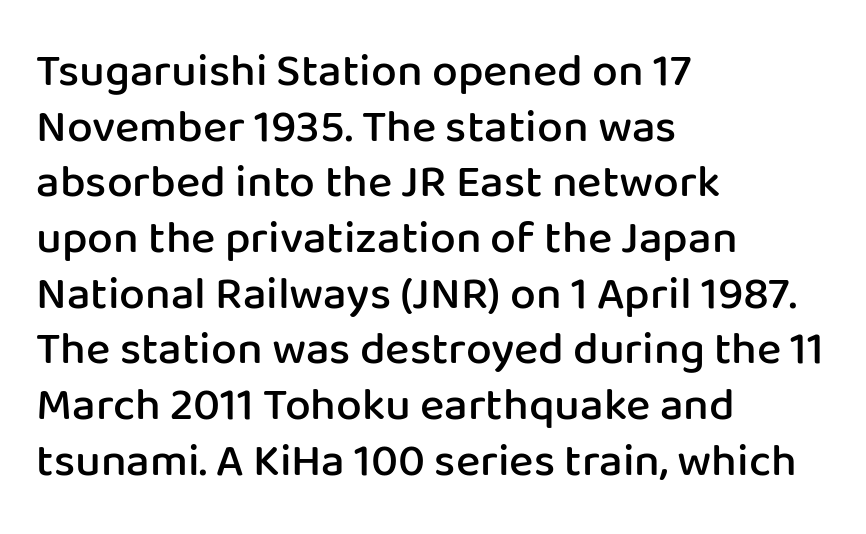
{"serif": "no", "italic": "no", "bold": "semi", "weight": "semibold", "width": "normal", "stroke_contrast": "low", "x_height": "medium", "monospaced": "no", "underline": "no", "align": "left", "line_spacing_ratio": 1.21, "letter_spacing": "normal", "letter_spacing_em": 0.0, "glyph_px": 46}
